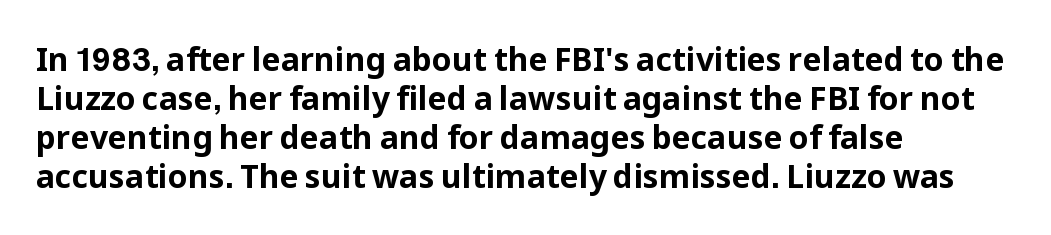
{"serif": "no", "italic": "no", "bold": "yes", "weight": "bold", "width": "normal", "stroke_contrast": "low", "x_height": "medium", "monospaced": "no", "underline": "no", "align": "left", "line_spacing_ratio": 1.22, "letter_spacing": "normal", "letter_spacing_em": 0.0, "glyph_px": 32}
